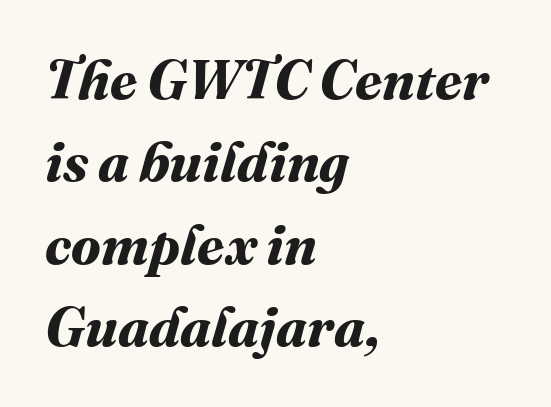
Heft: maximum for text — a bold. You could call the tracking neutral — neither tight nor loose. Regular leading. Note the varied advance widths — an 'i' is clearly narrower than an 'm'. Compared with a centered layout, this one pins lines to the left instead. Just letters on the line, the space beneath them empty.
